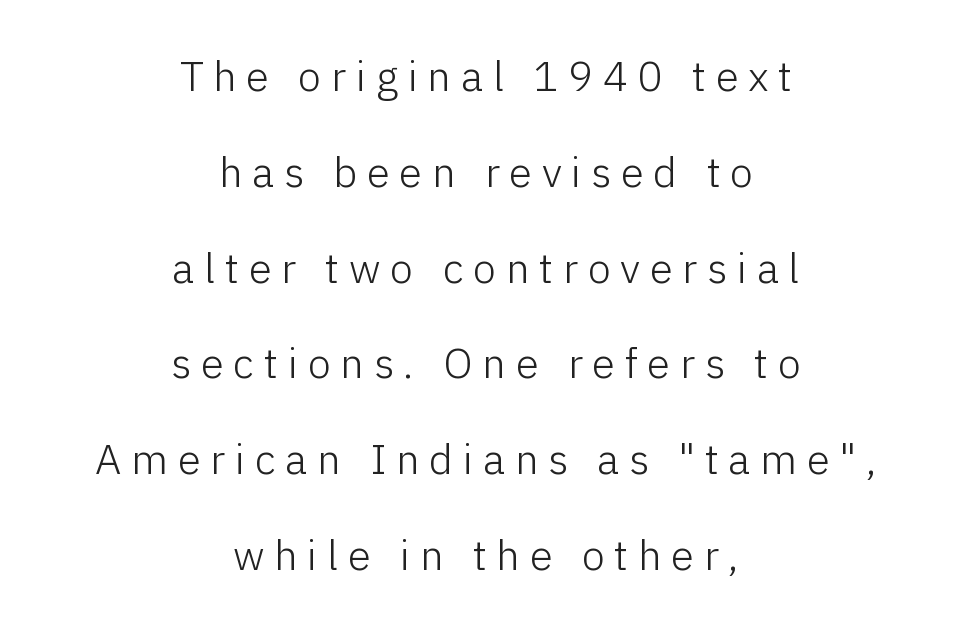
The image shows 42 px light sans-serif type, upright; set centered, loose line spacing (2.28x), unusually wide letter spacing (+0.23 em), not underlined; low stroke contrast and a medium x-height.
